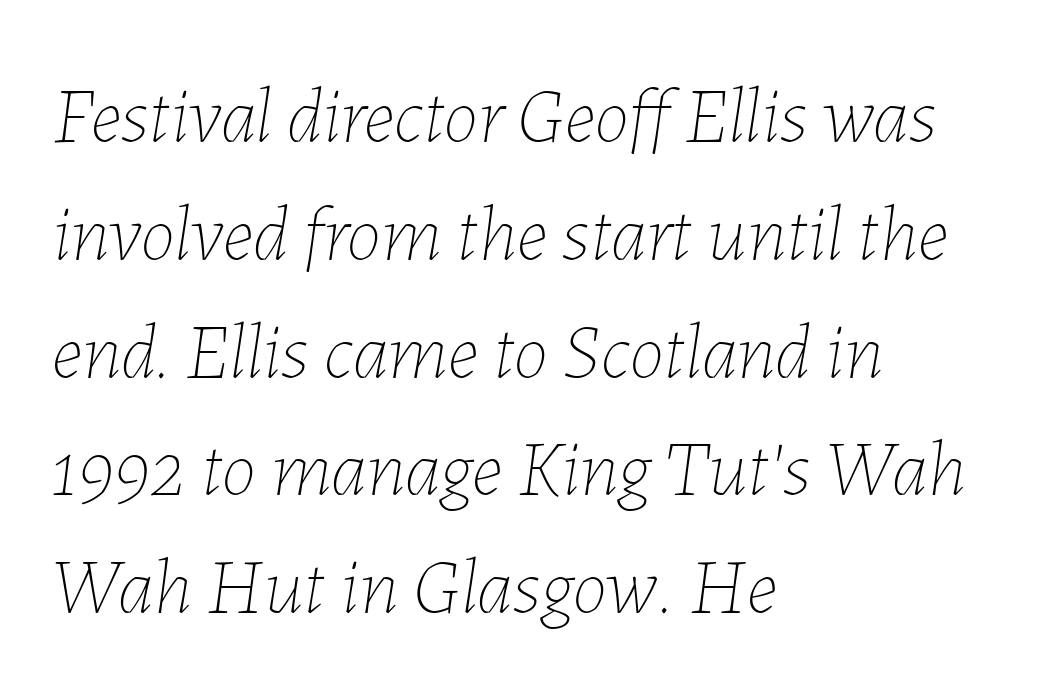
Q: Is the text bold? A: No.
Q: Is the text italic (slanted)? A: Yes, it leans right by about 7 degrees.
Q: Is the text underlined? A: No.
Q: How is the paragraph aligned? A: Left-aligned.
Q: Is the spacing between letters normal or unusually wide? A: Normal.
Q: Is the spacing between lines tight, normal or loose? A: Normal.
Q: Width (condensed, normal, or wide)? A: Normal.
Q: Stroke contrast? A: Low.
Q: x-height? A: Medium.
Q: Monospaced? A: No.
